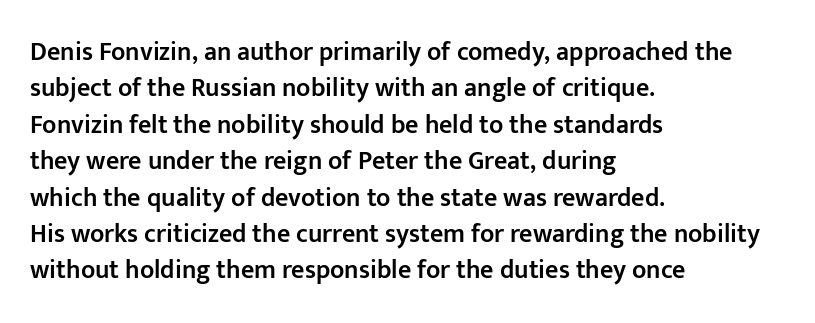
{"italic": "no", "bold": "semi", "underline": "no", "align": "left", "line_spacing": "normal", "line_spacing_ratio": 1.4, "letter_spacing": "normal", "letter_spacing_em": 0.0, "glyph_px": 26}
